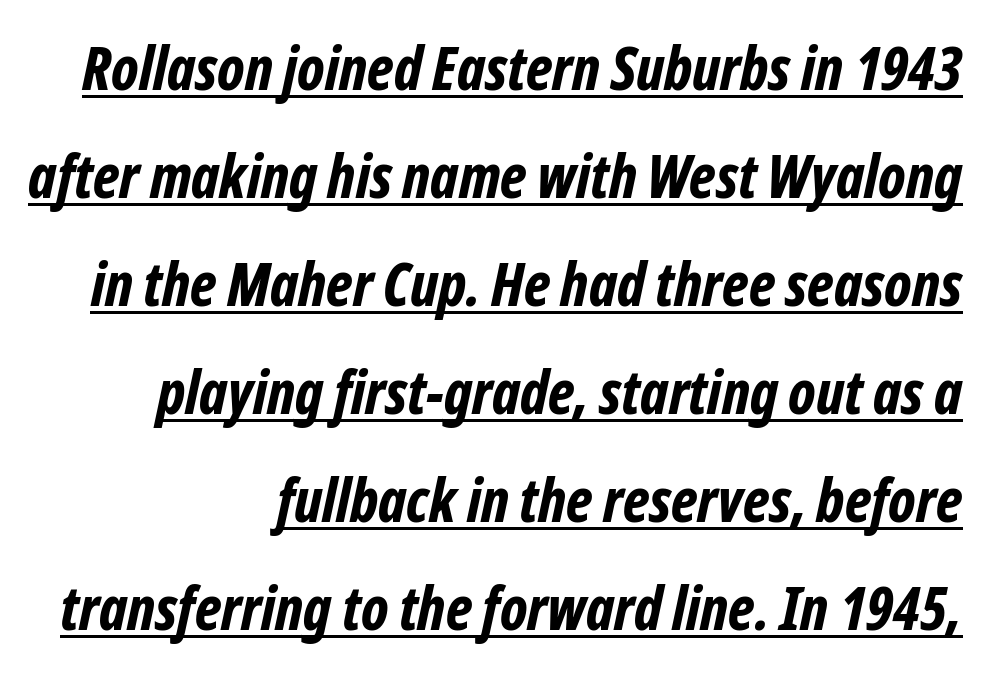
The image shows 60 px bold, condensed type, italic (leaning right); set right-aligned, line spacing 1.8x, normal letter spacing, underlined; low stroke contrast and a medium x-height.
